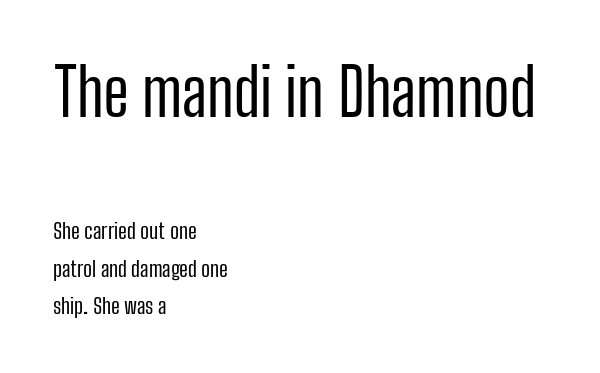
{"serif": "no", "italic": "no", "bold": "no", "weight": "regular", "width": "condensed", "stroke_contrast": "low", "x_height": "medium", "monospaced": "no", "underline": "no", "align": "left", "line_spacing_ratio": 1.72, "letter_spacing": "normal", "letter_spacing_em": 0.0, "larger_block": "first", "size_ratio": 2.95, "glyph_px": 65}
